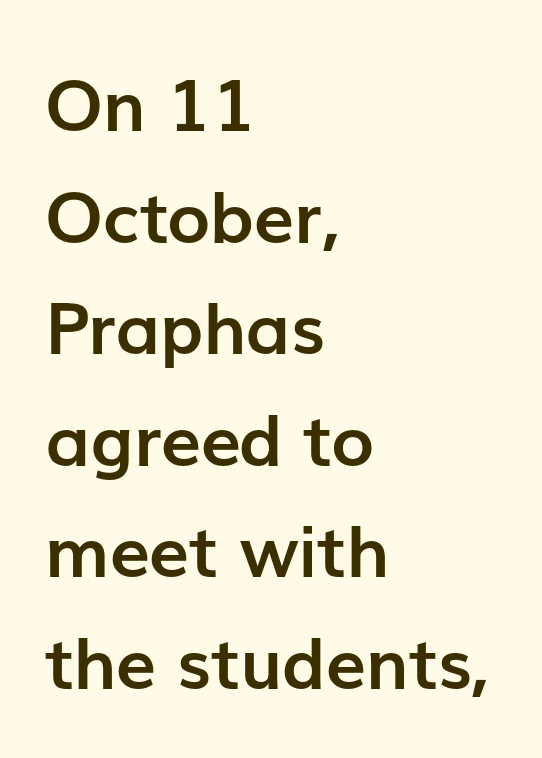
{"serif": "no", "italic": "no", "bold": "yes", "weight": "semibold", "width": "normal", "stroke_contrast": "low", "x_height": "medium", "monospaced": "no", "underline": "no", "align": "left", "line_spacing": "normal", "line_spacing_ratio": 1.55, "letter_spacing": "normal", "letter_spacing_em": 0.0, "glyph_px": 72}
